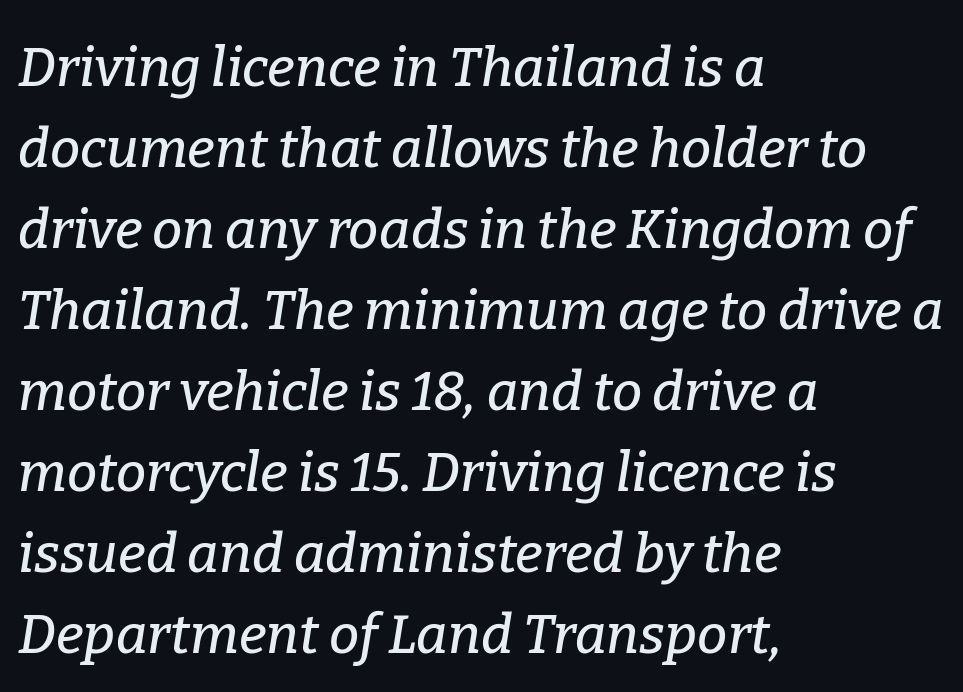
{"serif": "yes", "italic": "yes", "lean": "right", "slant_degrees": 9, "width": "normal", "stroke_contrast": "low", "x_height": "medium", "monospaced": "no", "underline": "no", "align": "left", "line_spacing": "normal", "line_spacing_ratio": 1.5, "letter_spacing": "normal", "letter_spacing_em": 0.0, "glyph_px": 54}
